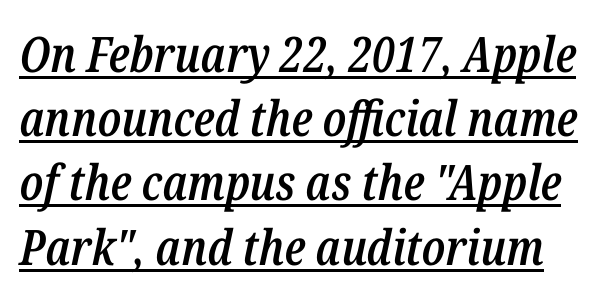
The image shows 49 px semibold, condensed type, italic (leaning right); set normal line spacing (1.31x), normal letter spacing, underlined; low stroke contrast and a medium x-height.
